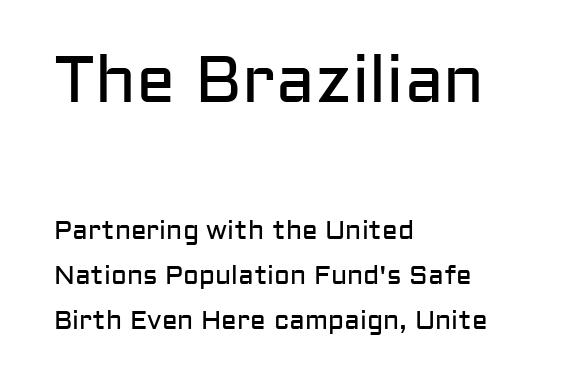
Q: Is the text bold? A: No.
Q: Is the text italic (slanted)? A: No, it is upright.
Q: Is the typeface a serif or a sans-serif typeface? A: Sans-serif.
Q: Is the text underlined? A: No.
Q: How is the paragraph aligned? A: Left-aligned.
Q: Is the spacing between letters normal or unusually wide? A: Normal.
Q: Which block of text is set in a larger size, the first (top) or the second (bottom)? A: The first (top) one.
Q: Width (condensed, normal, or wide)? A: Normal.
Q: Stroke contrast? A: Low.
Q: x-height? A: Medium.
Q: Monospaced? A: No.
